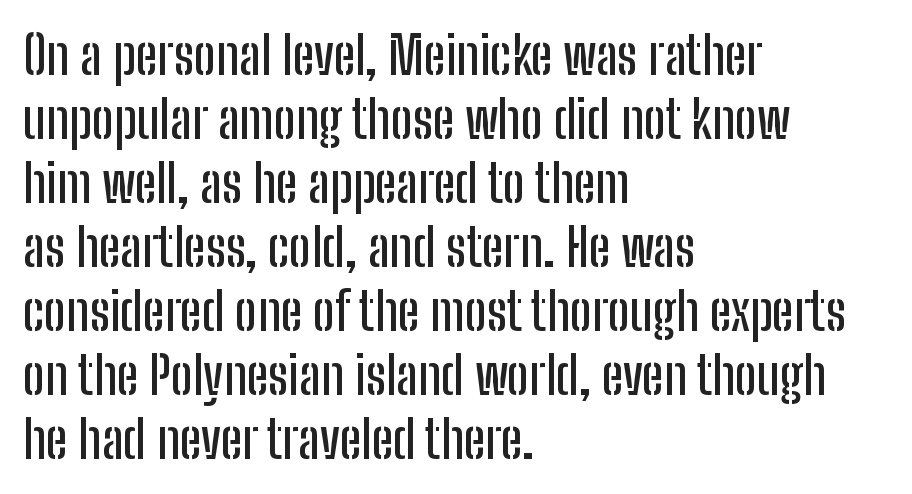
The image shows 52 px condensed sans-serif type, upright; set left-aligned, line spacing 1.23x, normal letter spacing, not underlined; low stroke contrast and a medium x-height.
